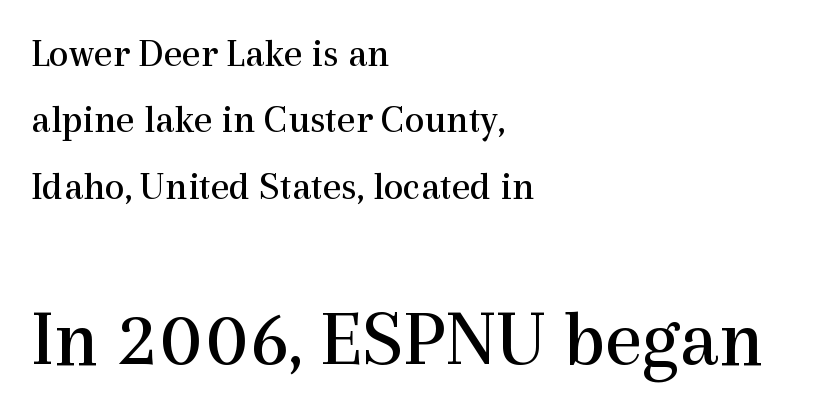
The image shows 80 px regular-weight serif type, upright; set left-aligned, normal line spacing (1.66x), normal letter spacing, not underlined; the second (bottom) block is 2.0x larger; a medium x-height.
